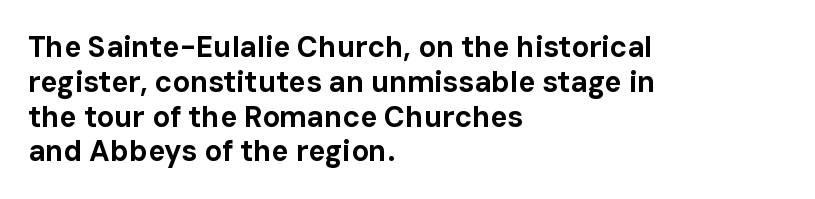
The image shows 29 px bold sans-serif type, upright; set left-aligned, line spacing 1.2x, normal letter spacing, not underlined; low stroke contrast and a medium x-height.
